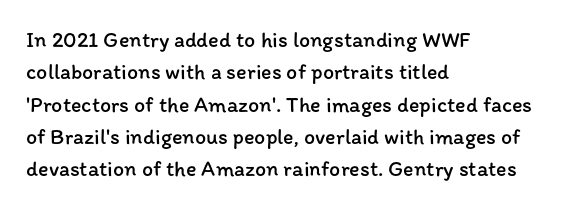
The image shows 22 px text type, upright; set left-aligned, normal line spacing (1.47x), normal letter spacing, not underlined.
